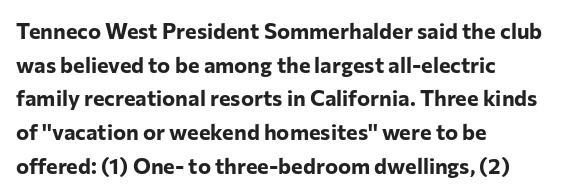
This sample is left-justified, so line endings fall wherever the words run out. Ascenders rise straight up at ninety degrees. Notice how descenders clear the ascenders below comfortably — that's standard leading. Is the type bold? Yes — the strokes are clearly thick and heavy.
